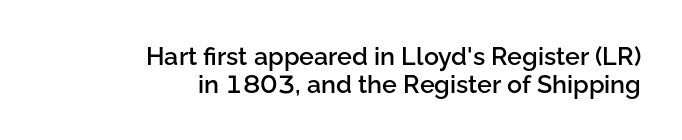
Words appear dense and cohesive because spacing is normal. Notice how descenders almost collide with the ascenders below — that's tight leading. Reading down the block, your eye finds every line finishing at a fixed right position. As a designer I'd log this as weight 600, semibold. Upright lettering throughout.
